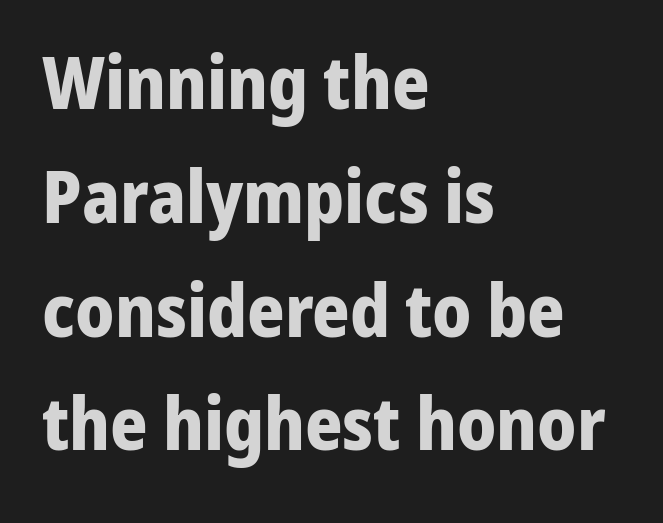
You could not count columns in this text — the font is proportionally spaced. The letters sit at their default tracking, neither squeezed nor spread. Notice how the passage keeps a crisp vertical edge on the left only. The specimen omits any rule beneath the text block's lines.
